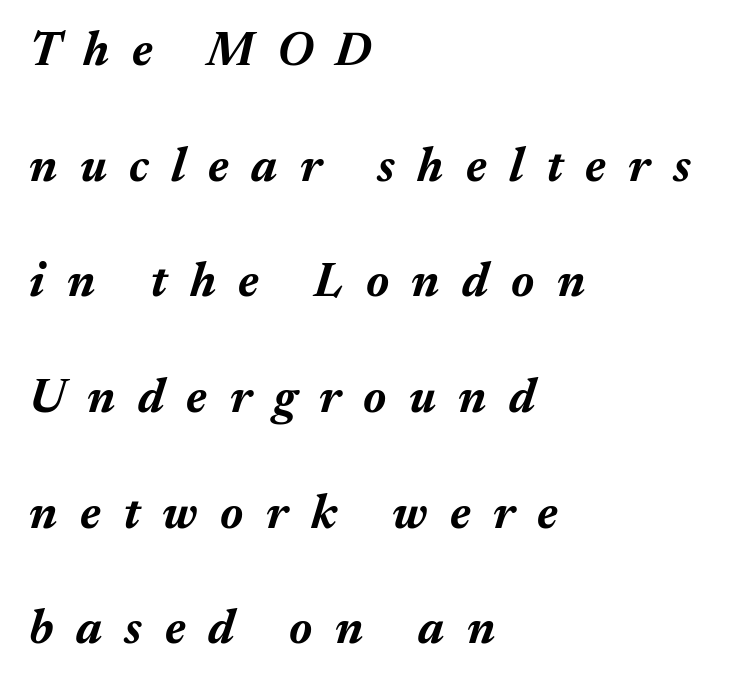
The image shows 48 px bold type, italic (leaning right); set left-aligned, loose line spacing (2.41x), unusually wide letter spacing (+0.47 em), not underlined; medium stroke contrast and a medium x-height.
